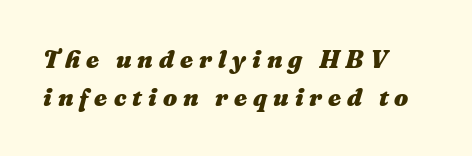
The image shows 25 px bold type, italic (leaning right); set left-aligned, normal line spacing (1.51x), unusually wide letter spacing (+0.24 em), not underlined.
